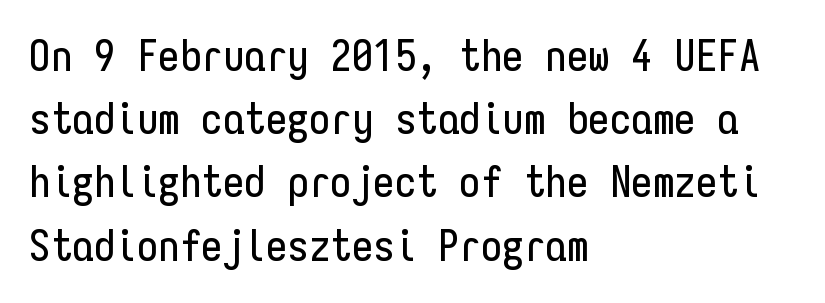
The image shows 43 px condensed sans-serif type, upright, monospaced; set left-aligned, normal line spacing (1.47x), normal letter spacing, not underlined; low stroke contrast and a medium x-height.
